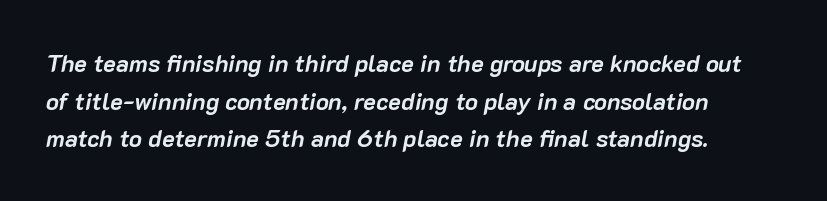
{"italic": "yes", "lean": "right", "slant_degrees": 10, "bold": "yes", "underline": "no", "line_spacing": "normal", "line_spacing_ratio": 1.57, "letter_spacing": "normal", "letter_spacing_em": 0.0, "glyph_px": 24}
